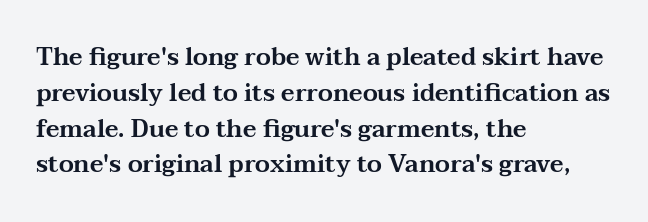
Summary of vertical rhythm: regular, with standard interline spacing. Is the block centered? No — it sits flush against the left margin. Nobody drew a line under any word here. Unlike italic type, these characters show no tilt at all.
